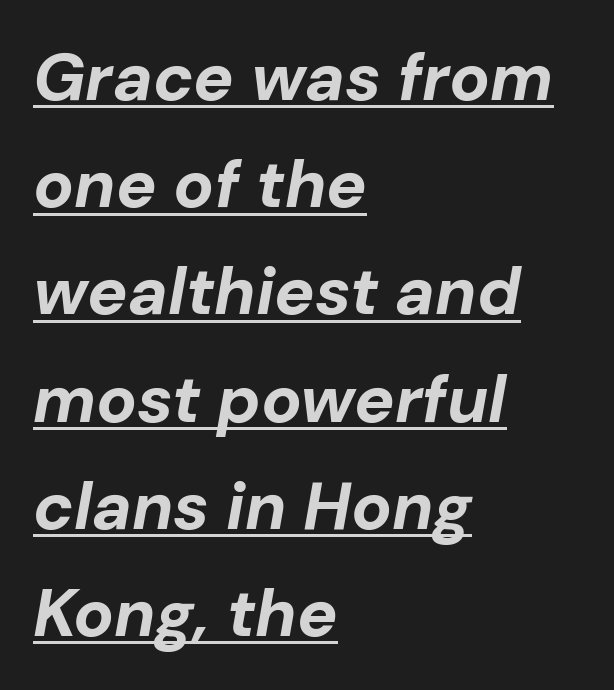
Here the designer chose a conventional face with non-uniform glyph widths. Observe the ordinary spacing: letters are neighbours, not strangers. The text block is weighted toward the left margin, trailing off unevenly rightward. These lines sit exactly where default settings would place them.
